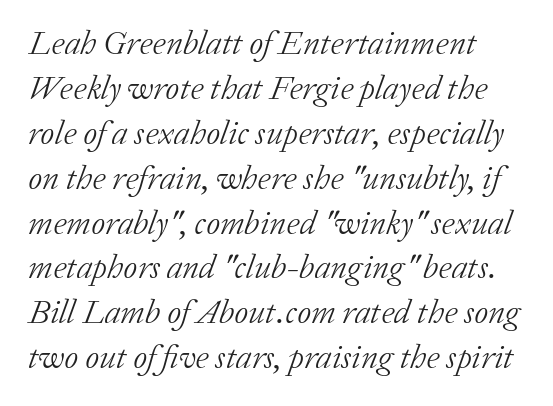
{"serif": "yes", "italic": "yes", "lean": "right", "slant_degrees": 20, "bold": "no", "weight": "light", "width": "normal", "stroke_contrast": "low", "x_height": "medium", "monospaced": "no", "underline": "no", "line_spacing": "normal", "line_spacing_ratio": 1.32, "letter_spacing": "normal", "letter_spacing_em": 0.0, "glyph_px": 34}
